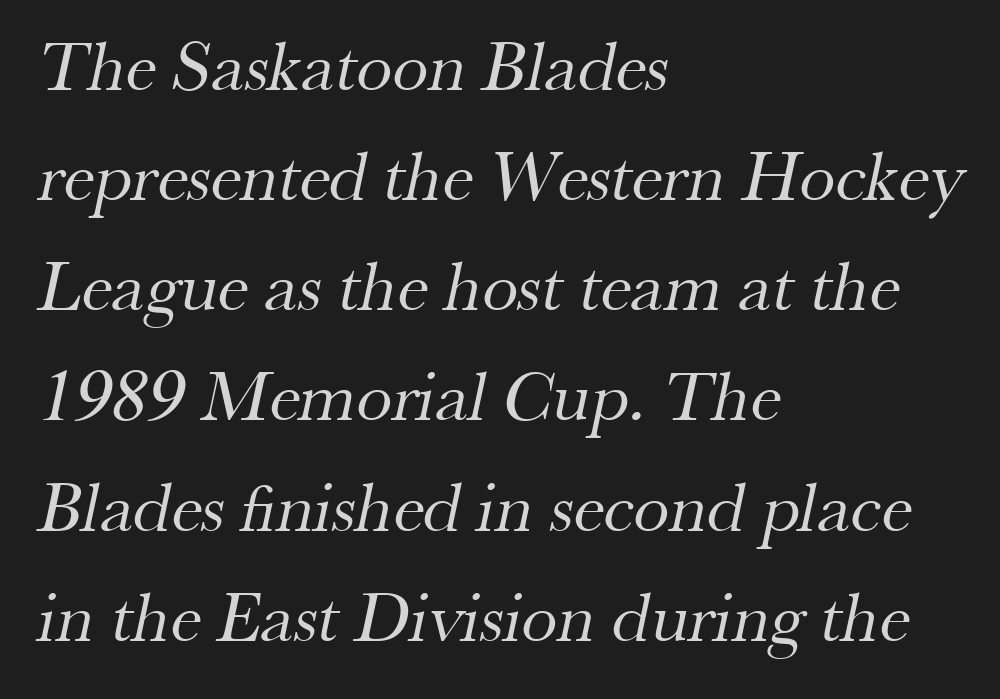
Q: Is the text bold? A: No.
Q: Is the typeface a serif or a sans-serif typeface? A: Serif.
Q: Is the text underlined? A: No.
Q: How is the paragraph aligned? A: Left-aligned.
Q: Is the spacing between letters normal or unusually wide? A: Normal.
Q: Is the spacing between lines tight, normal or loose? A: Normal.
Q: Width (condensed, normal, or wide)? A: Normal.
Q: Stroke contrast? A: Medium.
Q: x-height? A: Small.
Q: Monospaced? A: No.
